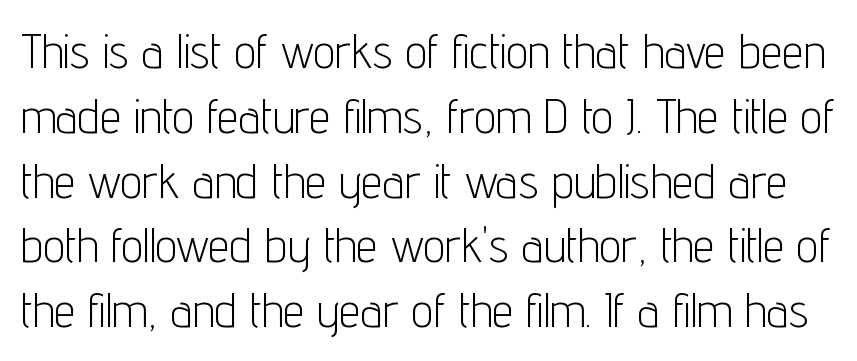
{"serif": "no", "italic": "no", "bold": "no", "weight": "light", "width": "condensed", "stroke_contrast": "low", "x_height": "medium", "monospaced": "no", "underline": "no", "line_spacing": "normal", "line_spacing_ratio": 1.35, "letter_spacing": "normal", "letter_spacing_em": 0.0, "glyph_px": 48}
